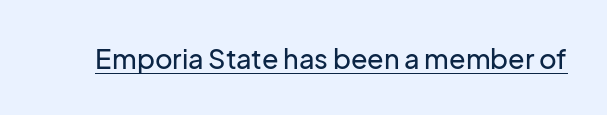
Q: Is the text italic (slanted)? A: No, it is upright.
Q: Is the text underlined? A: Yes.
Q: Is the spacing between letters normal or unusually wide? A: Normal.
